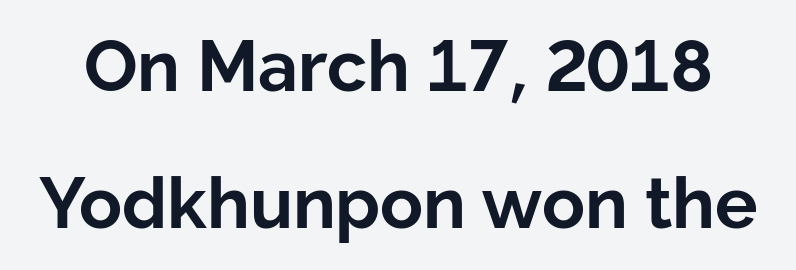
Typesetter's note: full bold, strokes at maximum text heaviness. How would I describe the line gaps? Wide and relaxed. This rendering features lettering with no underline. Grotesque or geometric, the face here clearly has no serifs. The tracking reads as untouched default to a designer's eye.
